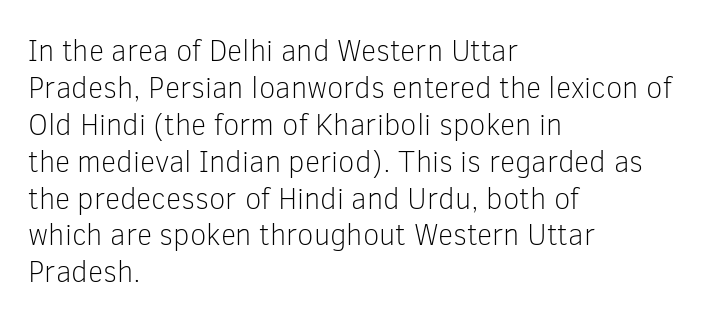
The image shows 30 px light sans-serif type, upright; set left-aligned, line spacing 1.23x, normal letter spacing, not underlined; low stroke contrast and a medium x-height.
